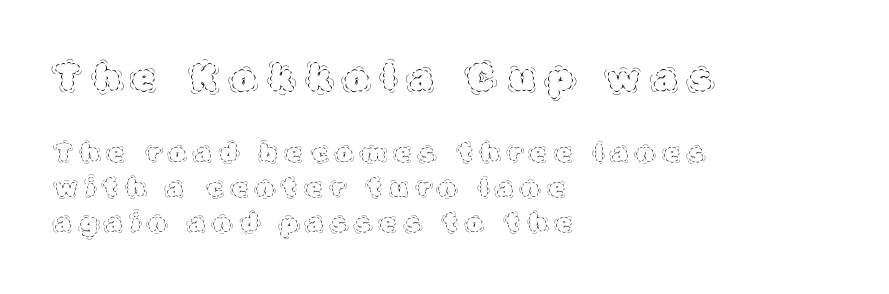
The image shows 37 px thin type, upright; set left-aligned, normal line spacing (1.41x), unusually wide letter spacing (+0.38 em), not underlined; the first (top) block is 1.48x larger; a large x-height.
